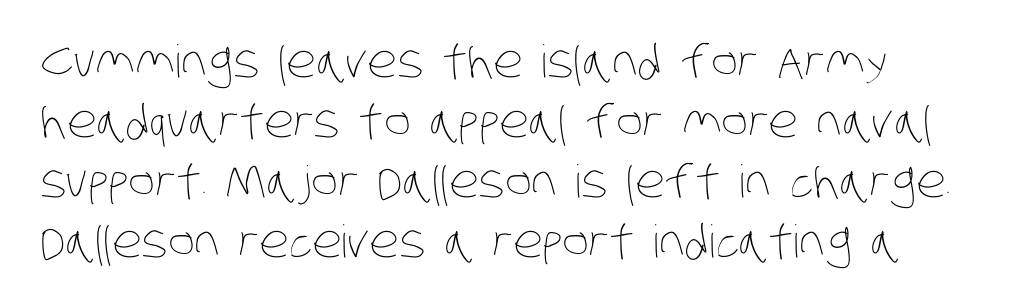
Q: Is the text bold? A: No.
Q: Is the text underlined? A: No.
Q: Is the spacing between letters normal or unusually wide? A: Normal.
Q: Is the spacing between lines tight, normal or loose? A: Normal.
Q: Width (condensed, normal, or wide)? A: Condensed.
Q: Stroke contrast? A: Low.
Q: x-height? A: Large.
Q: Monospaced? A: No.
